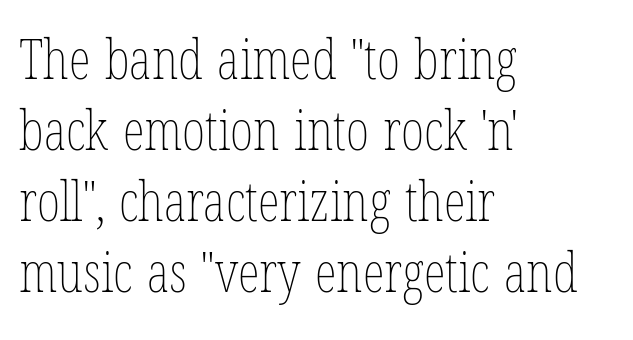
{"italic": "no", "bold": "no", "weight": "thin", "width": "condensed", "stroke_contrast": "low", "x_height": "medium", "monospaced": "no", "underline": "no", "align": "left", "line_spacing": "normal", "line_spacing_ratio": 1.27, "letter_spacing": "normal", "letter_spacing_em": 0.0, "glyph_px": 56}
